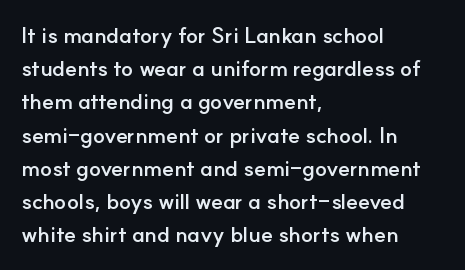
Leading matches the norm, producing a regular column. The area under the type is left untouched. Does extra space separate the letters? No, they use regular spacing. These lines were composed using upright roman letters.
